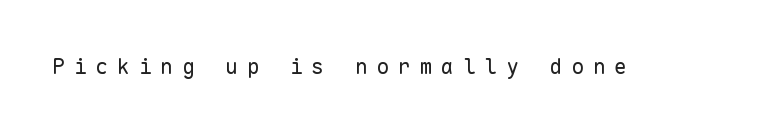
Inter-character spacing is expanded well beyond the font's built-in metrics. The passage shown is not underscored anywhere. The passage shown is not bold in any degree. This is roman type, the default non-slanted kind.
